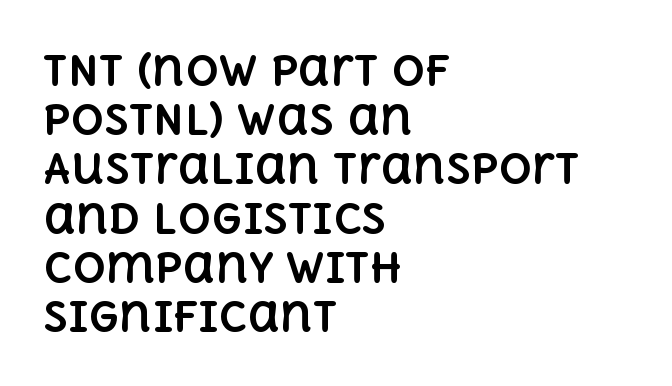
The image shows 41 px bold type, upright; set left-aligned, line spacing 1.2x, normal letter spacing, not underlined; a large x-height.
